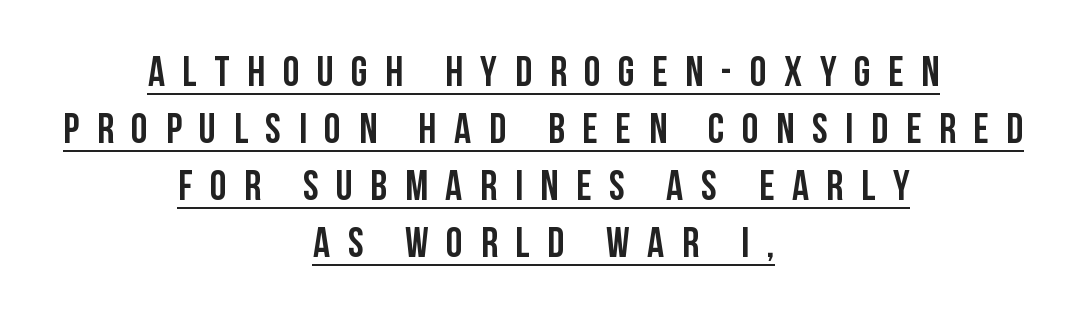
The image shows 42 px condensed sans-serif type, upright; set centered, normal line spacing (1.36x), unusually wide letter spacing (+0.42 em), underlined; low stroke contrast and a large x-height.
